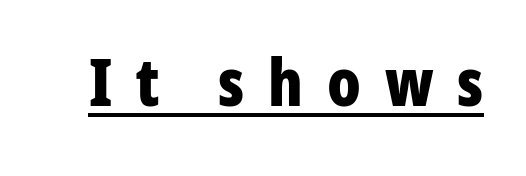
{"serif": "no", "italic": "no", "bold": "yes", "weight": "bold", "width": "condensed", "stroke_contrast": "low", "x_height": "medium", "monospaced": "no", "underline": "yes", "letter_spacing": "wide", "letter_spacing_em": 0.36, "glyph_px": 66}
